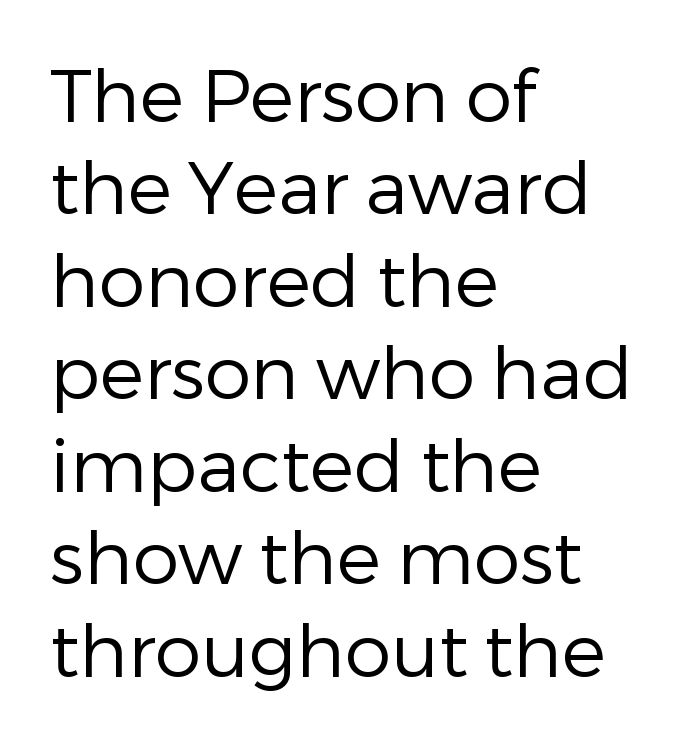
{"serif": "no", "italic": "no", "bold": "no", "weight": "regular", "width": "normal", "stroke_contrast": "low", "x_height": "medium", "monospaced": "no", "underline": "no", "align": "left", "line_spacing": "normal", "line_spacing_ratio": 1.25, "letter_spacing": "normal", "letter_spacing_em": 0.0, "glyph_px": 74}
